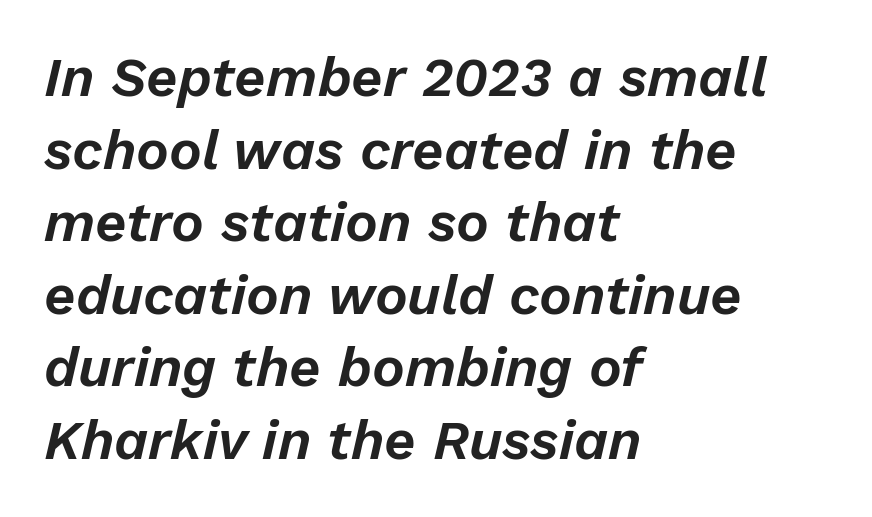
Is this a fixed-width face? No — the glyphs have proportional, varying widths. Each row of text sits above clean, open space. Line starts are locked; line ends wander. The space between consecutive lines is moderate. Every character sits at an angle, as italics do. The rendering keeps characters at their native spacing.
